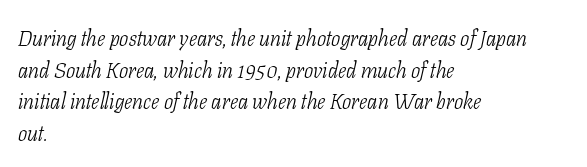
The image shows 22 px text type, italic (leaning right); set left-aligned, normal line spacing (1.44x), normal letter spacing, not underlined.
